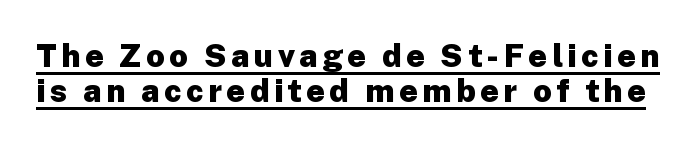
The string is rendered with underlining switched on. The vertical gap from one line to the next is small. No italicization has been applied; the sample stays upright. Heavy, bold letterforms. Looks like regular typesetting: each glyph gets only the width it needs.
